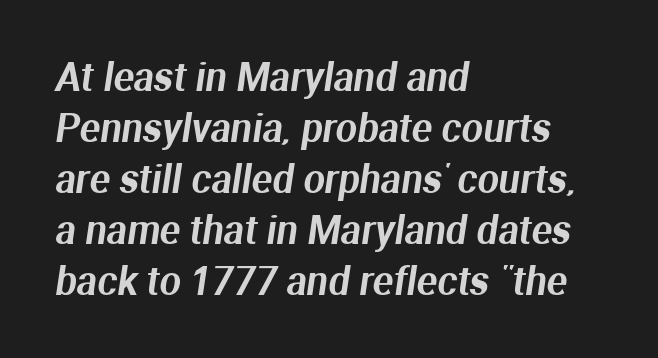
Q: Is the typeface a serif or a sans-serif typeface? A: Sans-serif.
Q: Is the text underlined? A: No.
Q: How is the paragraph aligned? A: Left-aligned.
Q: Is the spacing between letters normal or unusually wide? A: Normal.
Q: Is the spacing between lines tight, normal or loose? A: Normal.
Q: Width (condensed, normal, or wide)? A: Normal.
Q: Stroke contrast? A: Medium.
Q: x-height? A: Medium.
Q: Monospaced? A: No.
